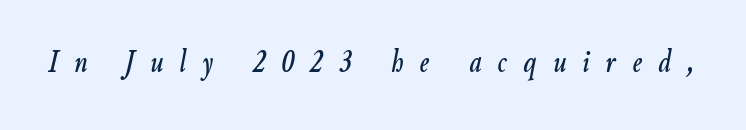
Does extra space separate the letters? Yes, quite a lot of it. Honestly, there is no underline to notice here at all. A typesetter would call this proportional, since set widths differ per character. Slanted lettering throughout.
